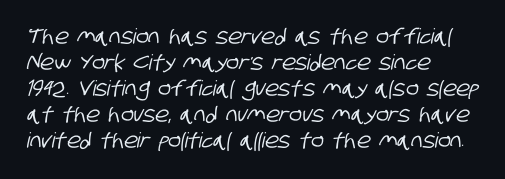
Q: Is the text underlined? A: No.
Q: How is the paragraph aligned? A: Left-aligned.
Q: Is the spacing between letters normal or unusually wide? A: Normal.
